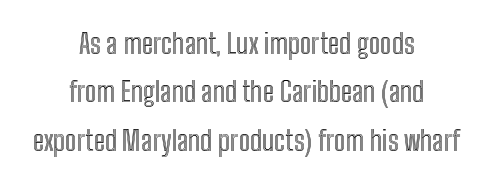
A typesetter would call this proportional, since set widths differ per character. Teacher's note: observe the equal gaps on both sides — that is centered alignment. The letters stand straight up with perfectly vertical stems. Unmarked baselines from the first word to the last. This sample uses plain, unmodified letter spacing.
